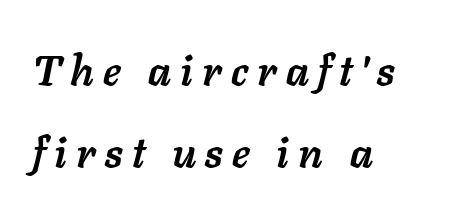
No word sits above an underline. How are the letters spaced? Widely, with obvious added tracking. Is the type bold? Yes — the strokes are clearly thick and heavy. Note the varied advance widths — an 'i' is clearly narrower than an 'm'. Leading is clearly above the norm, producing a sparse column. Line starts are locked; line ends wander.
